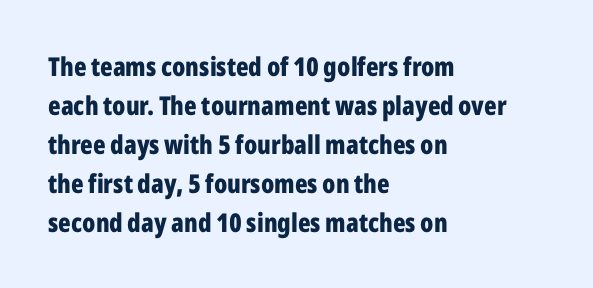
{"italic": "no", "bold": "yes", "underline": "no", "align": "left", "line_spacing": "normal", "line_spacing_ratio": 1.5, "letter_spacing": "normal", "letter_spacing_em": 0.0, "glyph_px": 26}
